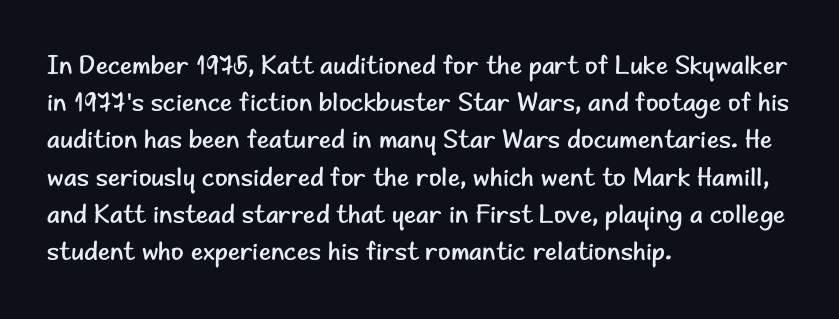
Q: Is the text bold? A: No.
Q: Is the text italic (slanted)? A: No, it is upright.
Q: Is the text underlined? A: No.
Q: How is the paragraph aligned? A: Left-aligned.
Q: Is the spacing between letters normal or unusually wide? A: Normal.
Q: Is the spacing between lines tight, normal or loose? A: Normal.
